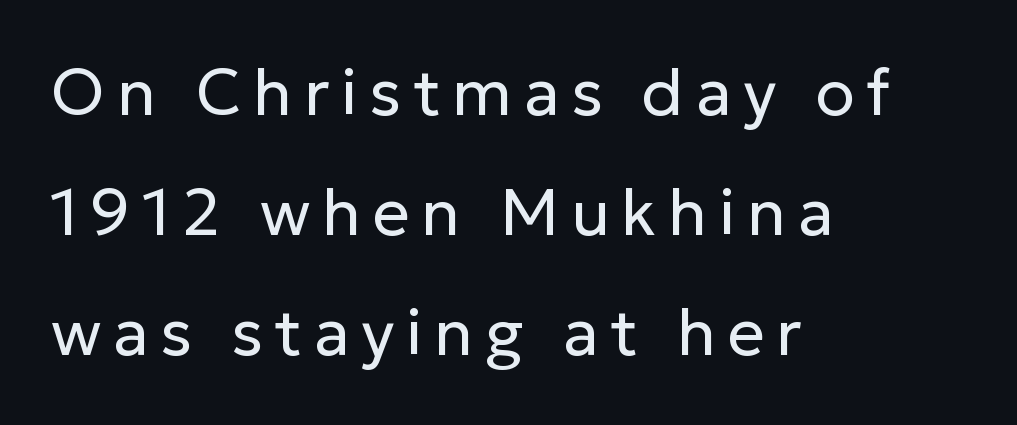
{"serif": "no", "italic": "no", "bold": "no", "weight": "regular", "width": "normal", "stroke_contrast": "low", "x_height": "medium", "monospaced": "no", "underline": "no", "align": "left", "line_spacing_ratio": 1.85, "glyph_px": 65}
